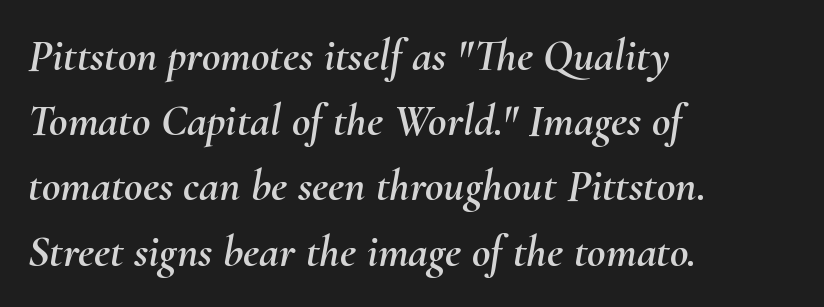
Compared with typical paragraphs, the rows here are spaced about the same. The letters sit at their default tracking, neither squeezed nor spread. In terms of posture, this sample is oblique. The face used here is proportionally spaced, like ordinary book or web type. Descenders are the only things crossing below the line. Compared with a centered layout, this one pins lines to the left instead.
